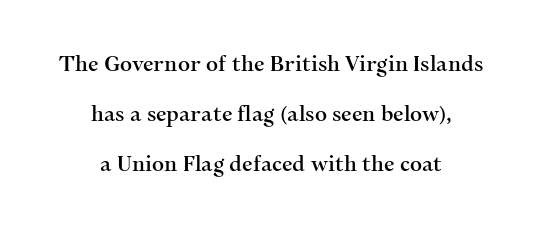
{"italic": "no", "underline": "no", "align": "center", "line_spacing": "loose", "line_spacing_ratio": 2.39, "letter_spacing": "normal", "letter_spacing_em": 0.0, "glyph_px": 21}
